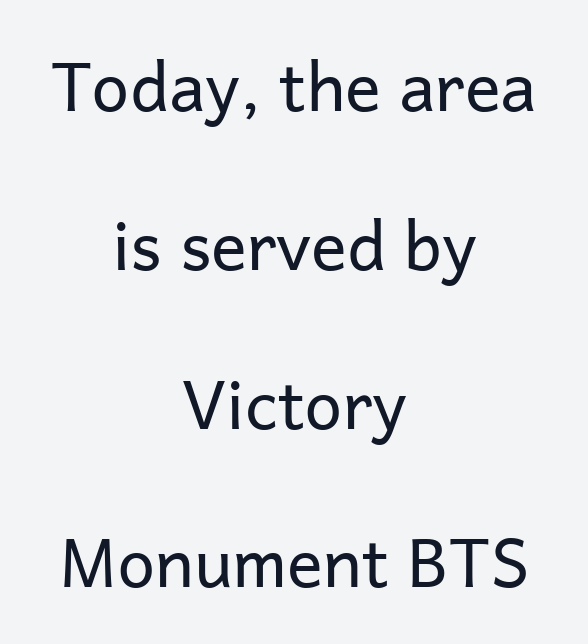
This reads as an unemphasized weight, regular at the heaviest. If you folded the block vertically in half, each line would mirror itself in length. Think of a printed novel: that variable character pitch is what you see here. Every stem runs plumb, perpendicular to the baseline.
